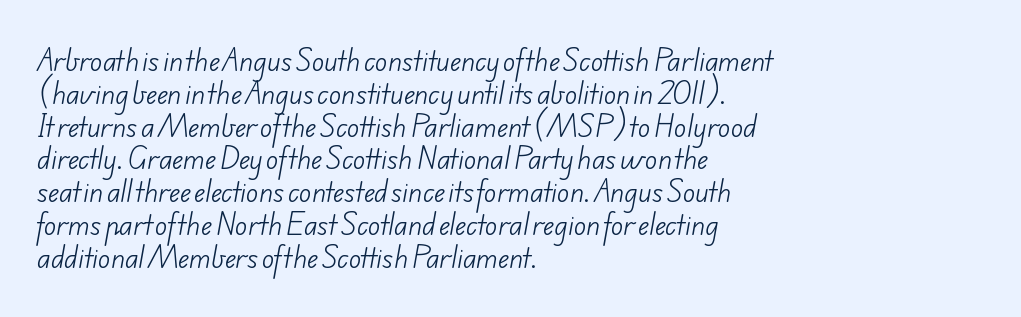
{"bold": "no", "underline": "no", "align": "left", "line_spacing": "normal", "line_spacing_ratio": 1.26, "letter_spacing": "normal", "letter_spacing_em": 0.0, "glyph_px": 26}
